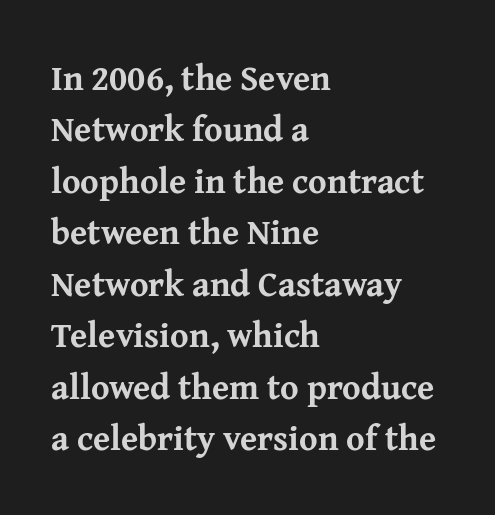
Normally led — the rows are evenly, conventionally spaced. Do the letters lean? They stand straight. Proportional: the letters do not fall into vertical columns. Alignment: flush left. Here the glyphs are tracked normally, forming tight word shapes. Summary of weight: heavy, a full bold.
